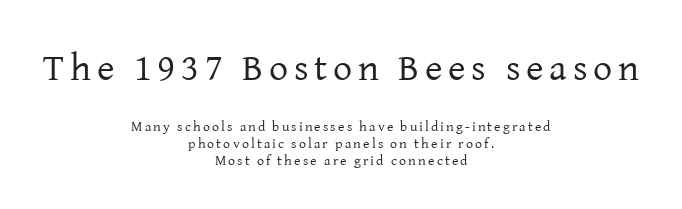
{"serif": "yes", "italic": "no", "bold": "no", "weight": "regular", "width": "normal", "stroke_contrast": "low", "x_height": "medium", "monospaced": "no", "underline": "no", "align": "center", "line_spacing_ratio": 1.22, "larger_block": "first", "size_ratio": 2.71, "glyph_px": 38}
